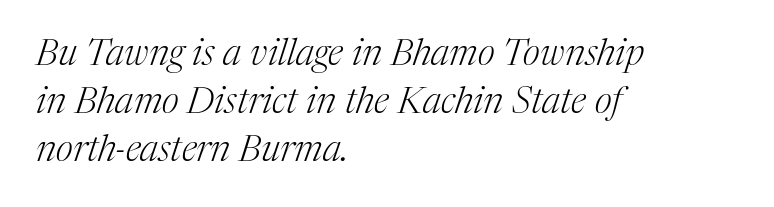
The image shows 37 px light serif type, italic (leaning right); set left-aligned, normal line spacing (1.3x), normal letter spacing, not underlined; medium stroke contrast and a medium x-height.
